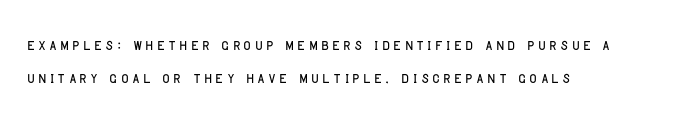
The image shows 20 px text type, upright; set left-aligned, normal line spacing (1.66x), not underlined.
